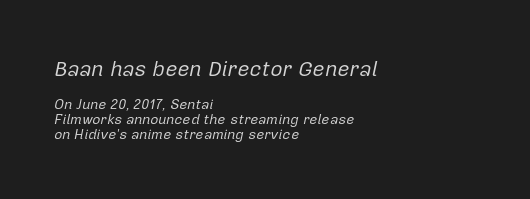
The image shows 21 px text type, italic (leaning right); set left-aligned, tight line spacing (1.09x), normal letter spacing, not underlined; the first (top) block is 1.5x larger.
